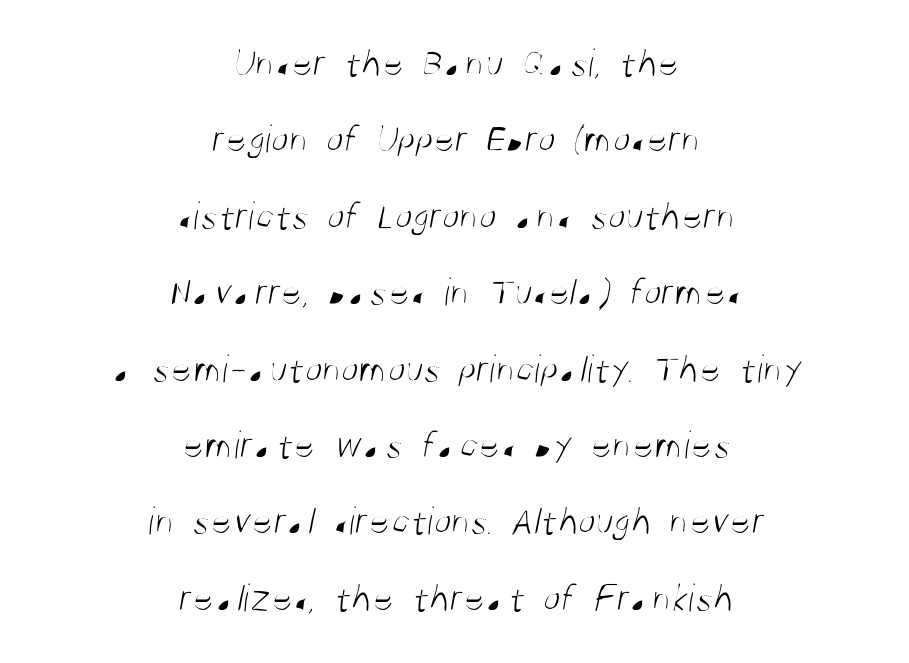
Honestly, there is no underline to notice here at all. The passage shown is not bold in any degree. No feet cap the strokes, marking this as sans-serif type. Compared with a flush-left layout, this one balances lines on the center instead.
